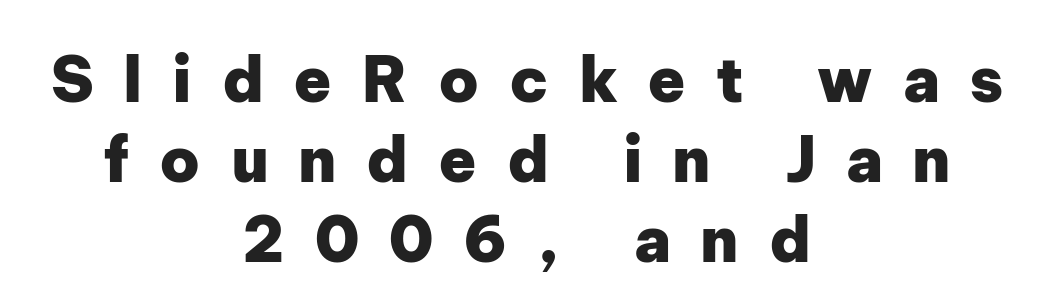
Q: Is the text bold? A: Yes.
Q: Is the text italic (slanted)? A: No, it is upright.
Q: Is the typeface a serif or a sans-serif typeface? A: Sans-serif.
Q: Is the text underlined? A: No.
Q: How is the paragraph aligned? A: Centered.
Q: Is the spacing between letters normal or unusually wide? A: Unusually wide.
Q: Is the spacing between lines tight, normal or loose? A: Normal.
Q: Width (condensed, normal, or wide)? A: Normal.
Q: Stroke contrast? A: Low.
Q: x-height? A: Medium.
Q: Monospaced? A: No.
